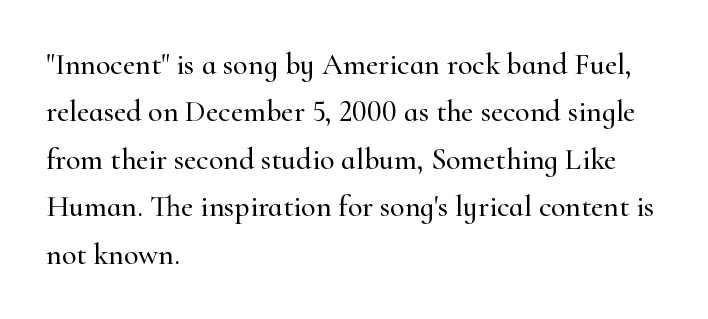
The ragged edge is on the right, which tells us the setting is flush left. Note: serifs present on the glyphs. This block has exactly the height ordinary leading produces. These lines are rendered in a variable-pitch font. This sample uses plain, unmodified letter spacing. Only glyphs here, with clear space below each row.
